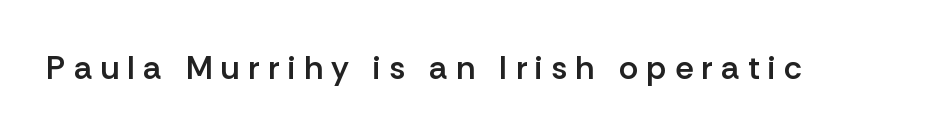
{"serif": "no", "italic": "no", "bold": "semi", "weight": "semibold", "width": "normal", "stroke_contrast": "low", "x_height": "medium", "monospaced": "no", "underline": "no", "letter_spacing": "wide", "letter_spacing_em": 0.25, "glyph_px": 33}
